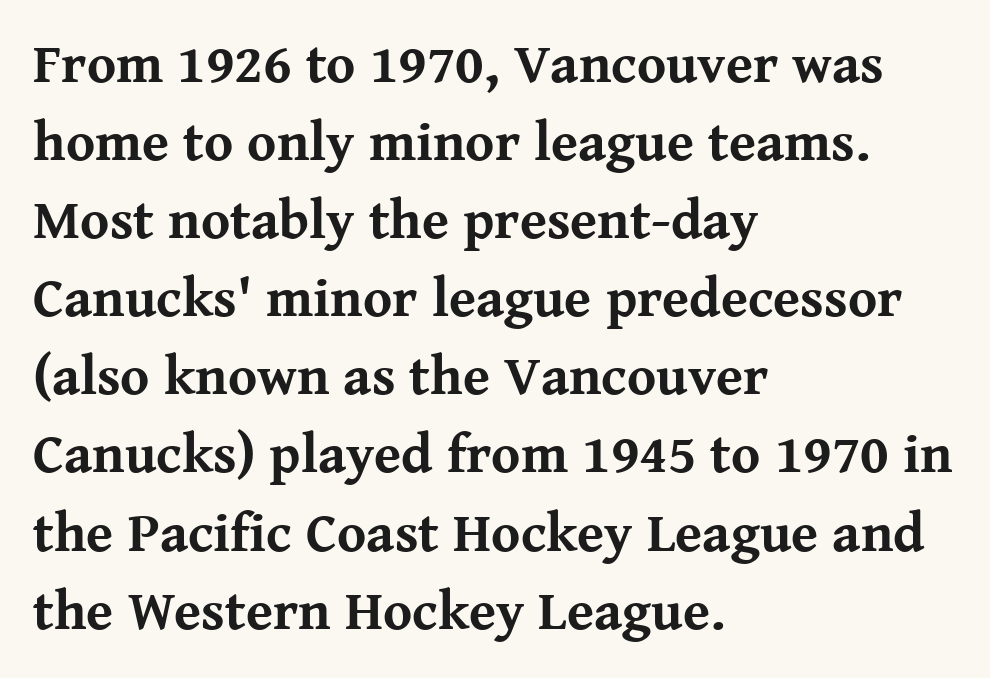
{"serif": "yes", "italic": "no", "bold": "yes", "weight": "bold", "width": "normal", "stroke_contrast": "medium", "x_height": "medium", "monospaced": "no", "underline": "no", "align": "left", "line_spacing": "normal", "line_spacing_ratio": 1.42, "letter_spacing": "normal", "letter_spacing_em": 0.0, "glyph_px": 55}
